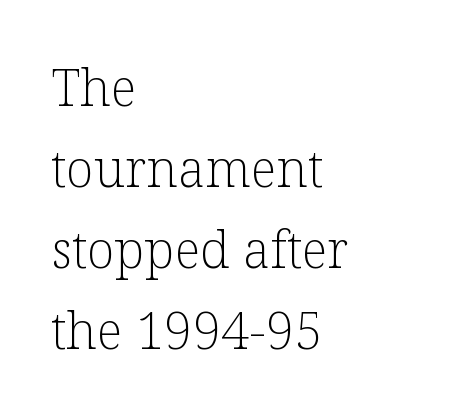
Q: Is the text bold? A: No.
Q: Is the text italic (slanted)? A: No, it is upright.
Q: Is the typeface a serif or a sans-serif typeface? A: Serif.
Q: Is the text underlined? A: No.
Q: How is the paragraph aligned? A: Left-aligned.
Q: Is the spacing between letters normal or unusually wide? A: Normal.
Q: Is the spacing between lines tight, normal or loose? A: Normal.
Q: Width (condensed, normal, or wide)? A: Normal.
Q: Stroke contrast? A: Low.
Q: x-height? A: Medium.
Q: Monospaced? A: No.
